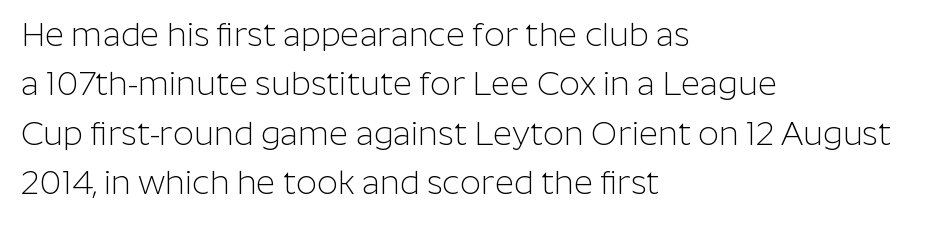
{"serif": "no", "italic": "no", "bold": "no", "weight": "light", "width": "normal", "stroke_contrast": "low", "x_height": "medium", "monospaced": "no", "underline": "no", "align": "left", "line_spacing": "normal", "line_spacing_ratio": 1.5, "letter_spacing": "normal", "letter_spacing_em": 0.0, "glyph_px": 33}
